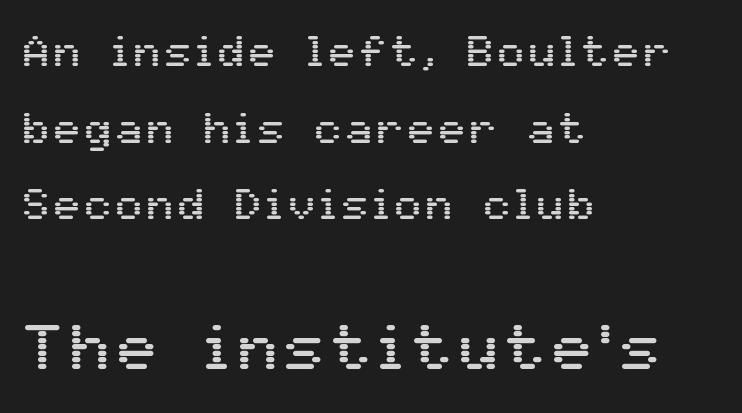
Q: Is the text italic (slanted)? A: No, it is upright.
Q: Is the typeface a serif or a sans-serif typeface? A: Sans-serif.
Q: Is the text underlined? A: No.
Q: How is the paragraph aligned? A: Left-aligned.
Q: Which block of text is set in a larger size, the first (top) or the second (bottom)? A: The second (bottom) one.
Q: Width (condensed, normal, or wide)? A: Normal.
Q: Stroke contrast? A: Medium.
Q: x-height? A: Medium.
Q: Monospaced? A: No.
